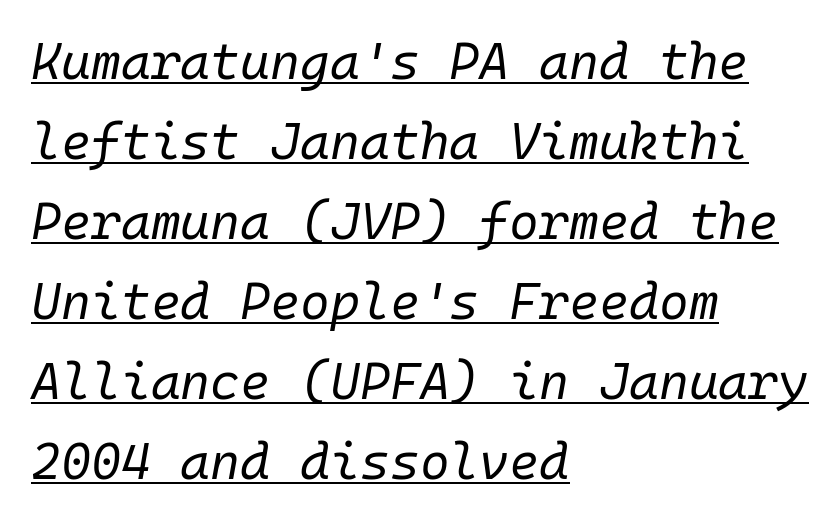
{"italic": "yes", "lean": "right", "slant_degrees": 10, "bold": "no", "weight": "regular", "width": "normal", "stroke_contrast": "low", "x_height": "medium", "monospaced": "yes", "underline": "yes", "align": "left", "line_spacing": "normal", "line_spacing_ratio": 1.57, "letter_spacing": "normal", "letter_spacing_em": 0.0, "glyph_px": 51}
